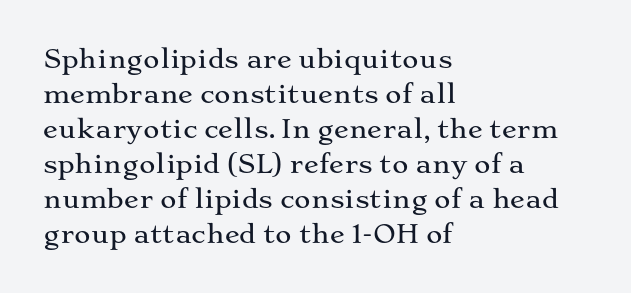
{"italic": "no", "underline": "no", "align": "left", "line_spacing": "normal", "line_spacing_ratio": 1.4, "letter_spacing": "normal", "letter_spacing_em": 0.0, "glyph_px": 25}
